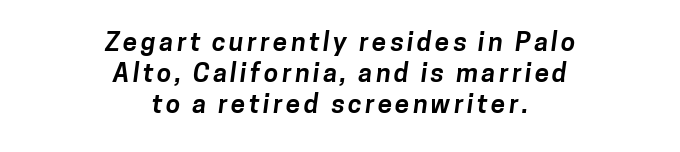
Q: Is the text bold? A: Yes.
Q: Is the text underlined? A: No.
Q: How is the paragraph aligned? A: Centered.
